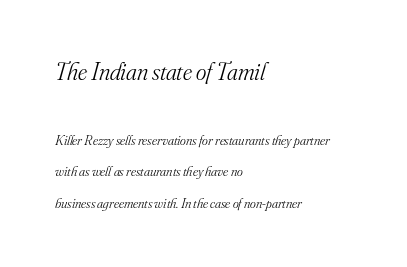
The image shows 25 px text type, italic (leaning right); set left-aligned, loose line spacing (2.24x), normal letter spacing, not underlined; the first (top) block is 1.79x larger.
